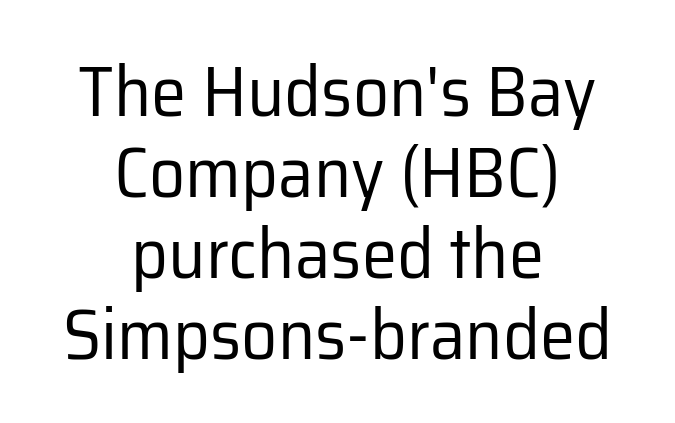
The image shows 71 px regular-weight sans-serif type, upright; set centered, tight line spacing (1.14x), normal letter spacing, not underlined; low stroke contrast and a medium x-height.
